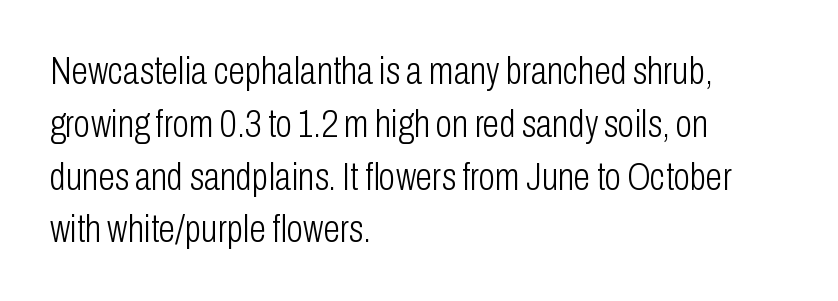
This rendering leaves character spacing at its baseline value. Each stroke keeps to a modest, everyday thickness or less. How would I describe the line gaps? Plain and ordinary. Quick note: underline off. The lines are quadded left.
